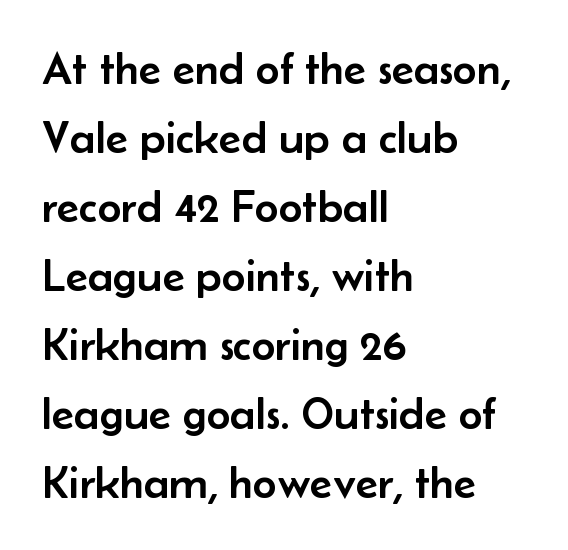
Q: Is the text italic (slanted)? A: No, it is upright.
Q: Is the typeface a serif or a sans-serif typeface? A: Sans-serif.
Q: Is the text underlined? A: No.
Q: How is the paragraph aligned? A: Left-aligned.
Q: Is the spacing between letters normal or unusually wide? A: Normal.
Q: Is the spacing between lines tight, normal or loose? A: Normal.
Q: Width (condensed, normal, or wide)? A: Normal.
Q: Stroke contrast? A: Low.
Q: x-height? A: Small.
Q: Monospaced? A: No.
